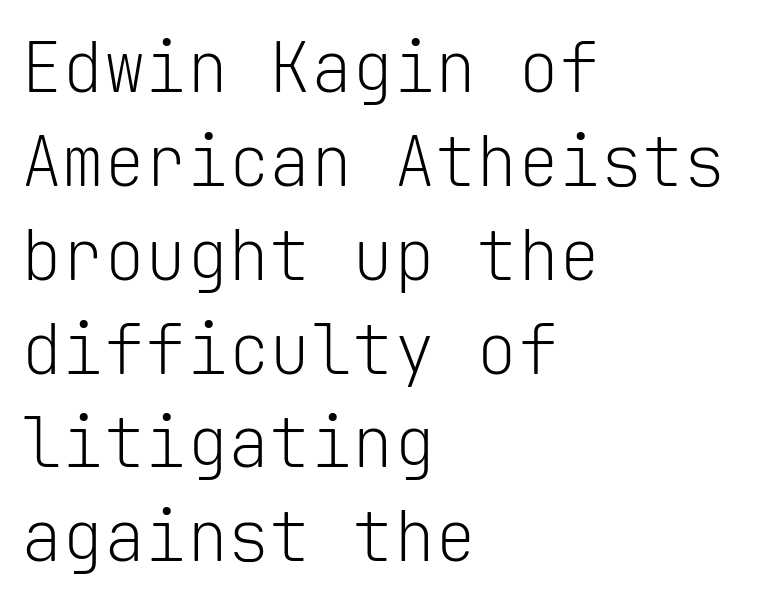
The image shows 69 px light sans-serif type, upright, monospaced; set left-aligned, normal line spacing (1.36x), normal letter spacing, not underlined; low stroke contrast and a medium x-height.
